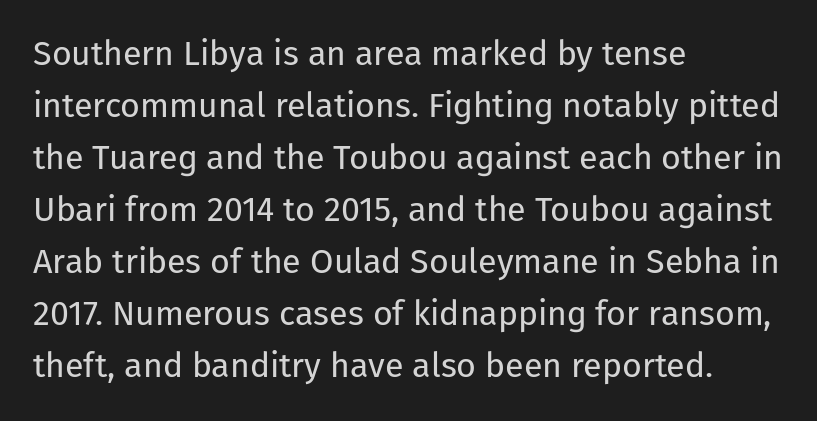
{"serif": "no", "italic": "no", "bold": "no", "weight": "regular", "width": "normal", "stroke_contrast": "low", "x_height": "medium", "monospaced": "no", "underline": "no", "align": "left", "line_spacing": "normal", "line_spacing_ratio": 1.53, "letter_spacing": "normal", "letter_spacing_em": 0.0, "glyph_px": 34}
